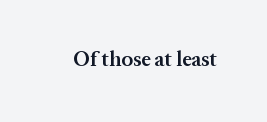
{"italic": "no", "bold": "semi", "underline": "no", "letter_spacing": "normal", "letter_spacing_em": 0.0, "glyph_px": 21}
